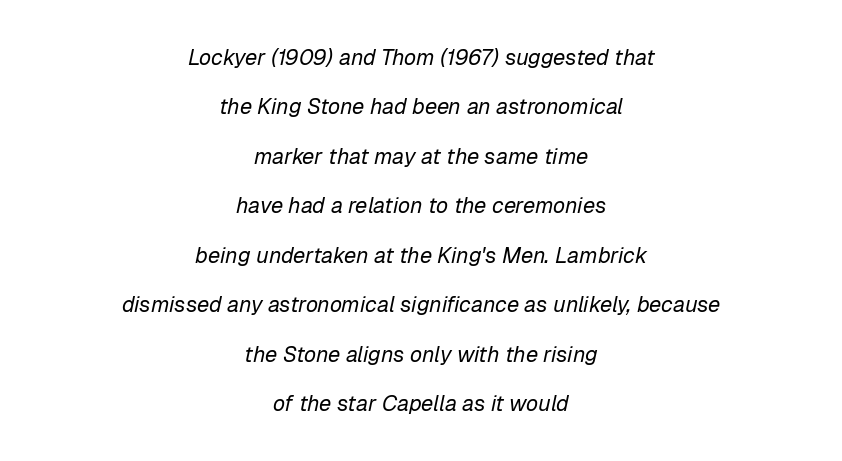
Q: Is the text bold? A: No.
Q: Is the text italic (slanted)? A: Yes, it leans right by about 12 degrees.
Q: Is the text underlined? A: No.
Q: How is the paragraph aligned? A: Centered.
Q: Is the spacing between letters normal or unusually wide? A: Normal.
Q: Is the spacing between lines tight, normal or loose? A: Loose.
